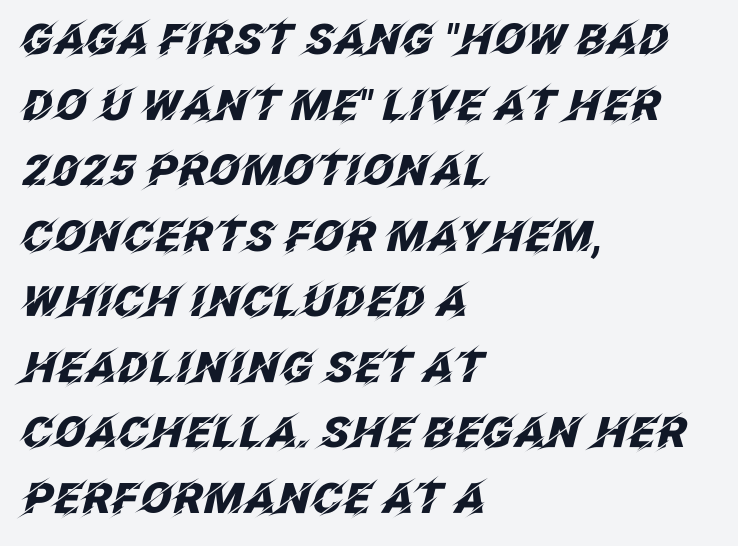
{"italic": "yes", "lean": "right", "slant_degrees": 12, "bold": "yes", "weight": "heavy", "width": "normal", "stroke_contrast": "low", "x_height": "large", "monospaced": "no", "underline": "no", "align": "left", "line_spacing": "normal", "line_spacing_ratio": 1.56, "letter_spacing": "normal", "letter_spacing_em": 0.0, "glyph_px": 42}
